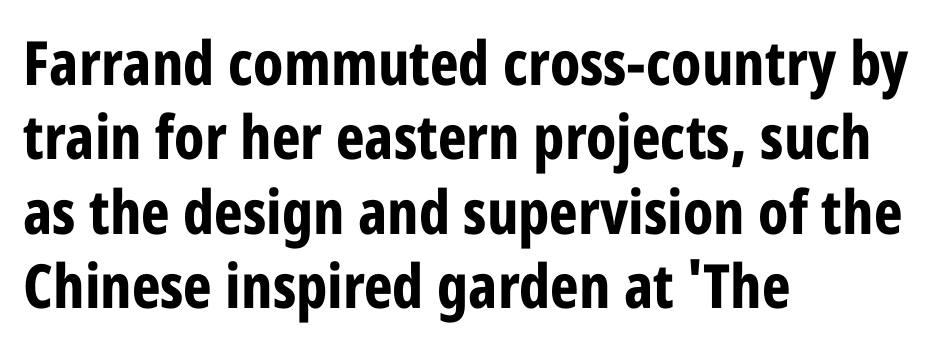
{"serif": "no", "italic": "no", "bold": "yes", "weight": "bold", "width": "condensed", "stroke_contrast": "low", "x_height": "large", "monospaced": "no", "underline": "no", "align": "left", "line_spacing_ratio": 1.22, "letter_spacing": "normal", "letter_spacing_em": 0.0, "glyph_px": 61}
